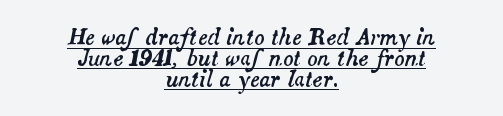
Q: Is the text italic (slanted)? A: Yes, it leans right by about 14 degrees.
Q: Is the text underlined? A: Yes.
Q: How is the paragraph aligned? A: Centered.
Q: Is the spacing between letters normal or unusually wide? A: Normal.
Q: Is the spacing between lines tight, normal or loose? A: Tight.
